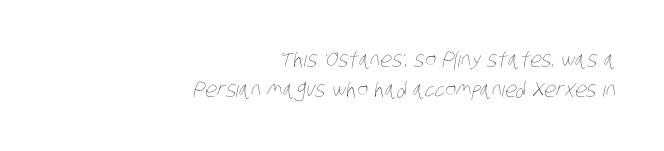
The image shows 21 px text type; set right-aligned, normal line spacing (1.45x), normal letter spacing, not underlined.
